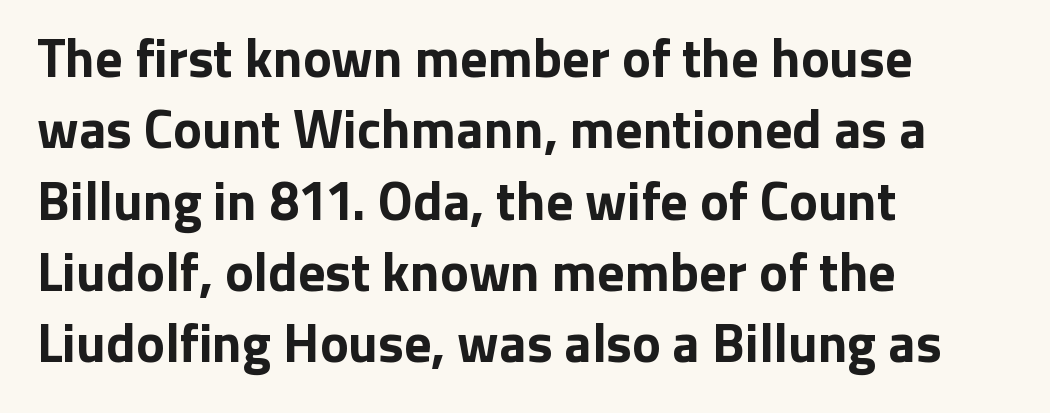
Q: Is the text bold? A: Yes.
Q: Is the text italic (slanted)? A: No, it is upright.
Q: Is the typeface a serif or a sans-serif typeface? A: Sans-serif.
Q: Is the text underlined? A: No.
Q: How is the paragraph aligned? A: Left-aligned.
Q: Is the spacing between letters normal or unusually wide? A: Normal.
Q: Is the spacing between lines tight, normal or loose? A: Normal.
Q: Width (condensed, normal, or wide)? A: Normal.
Q: Stroke contrast? A: Low.
Q: x-height? A: Medium.
Q: Monospaced? A: No.
